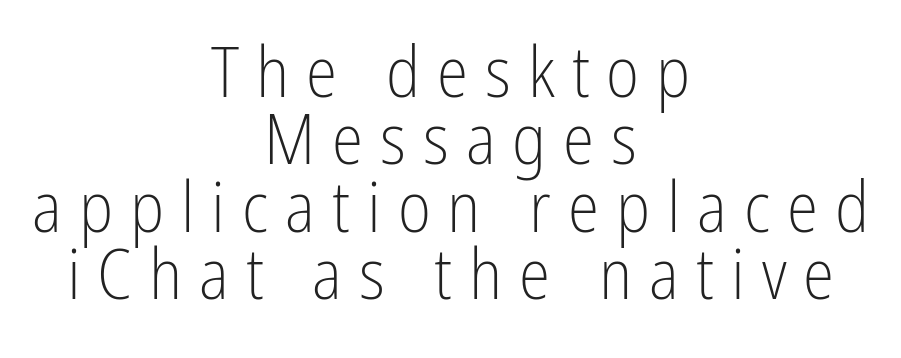
The image shows 71 px light, condensed sans-serif type, upright; set centered, tight line spacing (0.95x), unusually wide letter spacing (+0.24 em), not underlined; low stroke contrast and a medium x-height.
